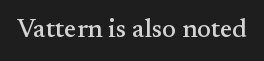
{"italic": "no", "underline": "no", "letter_spacing": "normal", "letter_spacing_em": 0.0, "glyph_px": 26}
